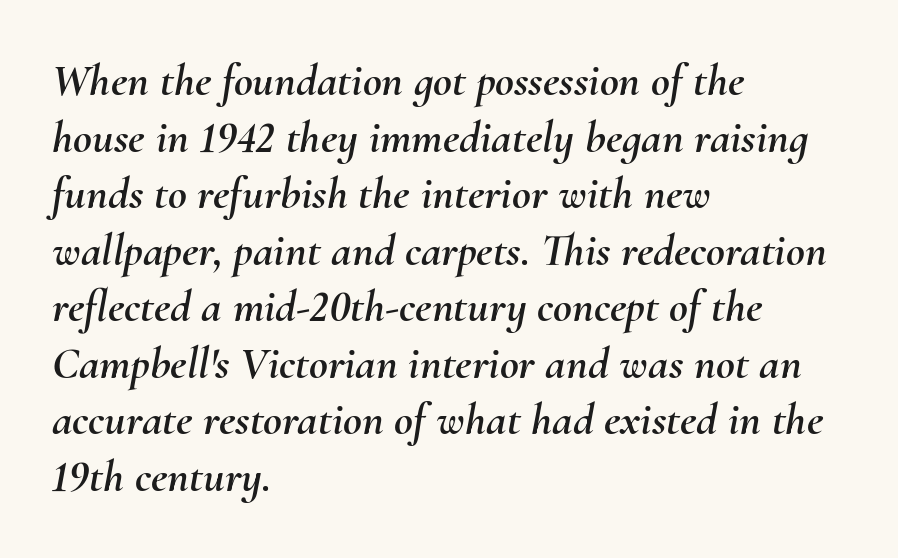
{"italic": "yes", "lean": "right", "slant_degrees": 10, "width": "normal", "stroke_contrast": "medium", "x_height": "small", "monospaced": "no", "underline": "no", "align": "left", "line_spacing_ratio": 1.23, "letter_spacing": "normal", "letter_spacing_em": 0.0, "glyph_px": 46}
